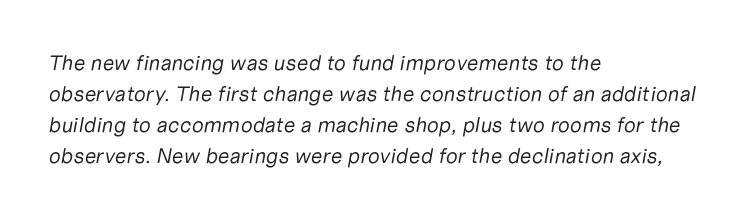
The image shows 21 px text type, italic (leaning right); set left-aligned, normal line spacing (1.48x), normal letter spacing, not underlined.
